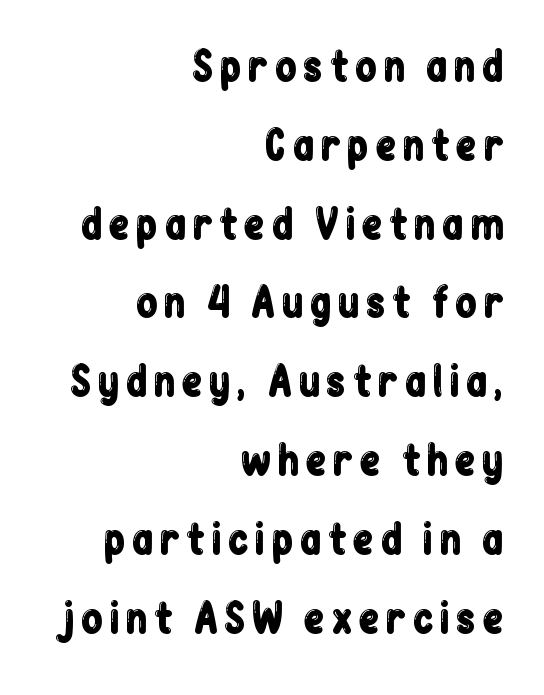
Q: Is the text italic (slanted)? A: No, it is upright.
Q: Is the typeface a serif or a sans-serif typeface? A: Sans-serif.
Q: Is the text underlined? A: No.
Q: How is the paragraph aligned? A: Right-aligned.
Q: Is the spacing between lines tight, normal or loose? A: Loose.
Q: Width (condensed, normal, or wide)? A: Condensed.
Q: Stroke contrast? A: Low.
Q: x-height? A: Medium.
Q: Monospaced? A: No.
